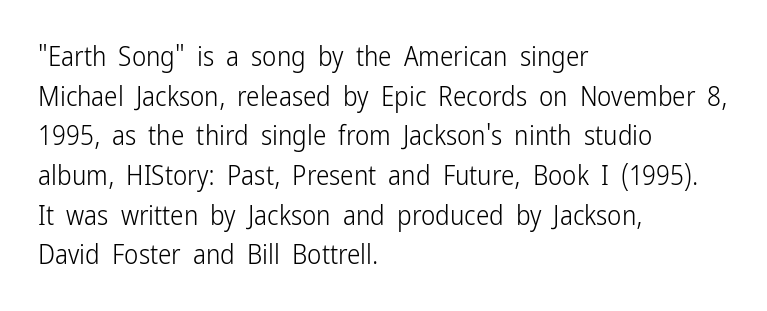
Notice how descenders clear the ascenders below comfortably — that's standard leading. Inter-character spacing is left at the font's built-in metrics. Bare-footed words on every line. The strokes are not fattened; the text isn't bold. A student would call this left alignment; a typographer would say flush left, rag right.
